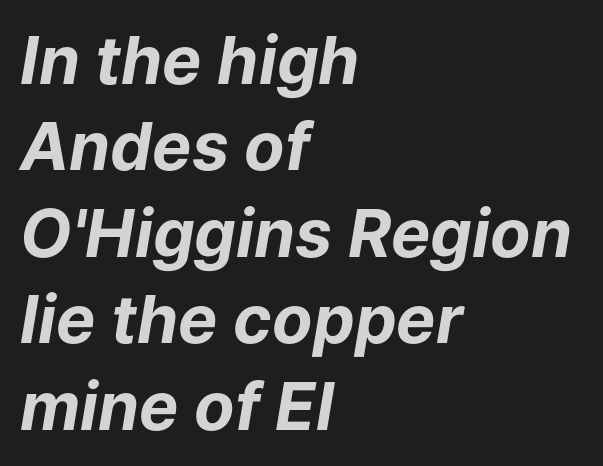
Q: Is the text bold? A: Yes.
Q: Is the text italic (slanted)? A: Yes, it leans right by about 9 degrees.
Q: Is the text underlined? A: No.
Q: How is the paragraph aligned? A: Left-aligned.
Q: Is the spacing between letters normal or unusually wide? A: Normal.
Q: Is the spacing between lines tight, normal or loose? A: Normal.
Q: Width (condensed, normal, or wide)? A: Normal.
Q: Stroke contrast? A: Low.
Q: x-height? A: Medium.
Q: Monospaced? A: No.
